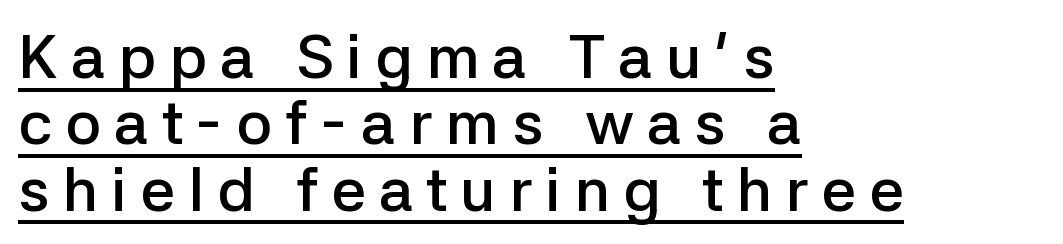
Q: Is the text bold? A: Semi-bold.
Q: Is the text italic (slanted)? A: No, it is upright.
Q: Is the typeface a serif or a sans-serif typeface? A: Sans-serif.
Q: Is the text underlined? A: Yes.
Q: How is the paragraph aligned? A: Left-aligned.
Q: Is the spacing between letters normal or unusually wide? A: Unusually wide.
Q: Is the spacing between lines tight, normal or loose? A: Tight.
Q: Width (condensed, normal, or wide)? A: Normal.
Q: Stroke contrast? A: Low.
Q: x-height? A: Medium.
Q: Monospaced? A: No.
